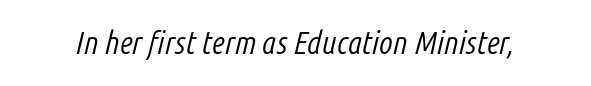
Q: Is the text bold? A: No.
Q: Is the text italic (slanted)? A: Yes, it leans right by about 14 degrees.
Q: Is the text underlined? A: No.
Q: Is the spacing between letters normal or unusually wide? A: Normal.
Q: Width (condensed, normal, or wide)? A: Condensed.
Q: Stroke contrast? A: Low.
Q: x-height? A: Medium.
Q: Monospaced? A: No.
